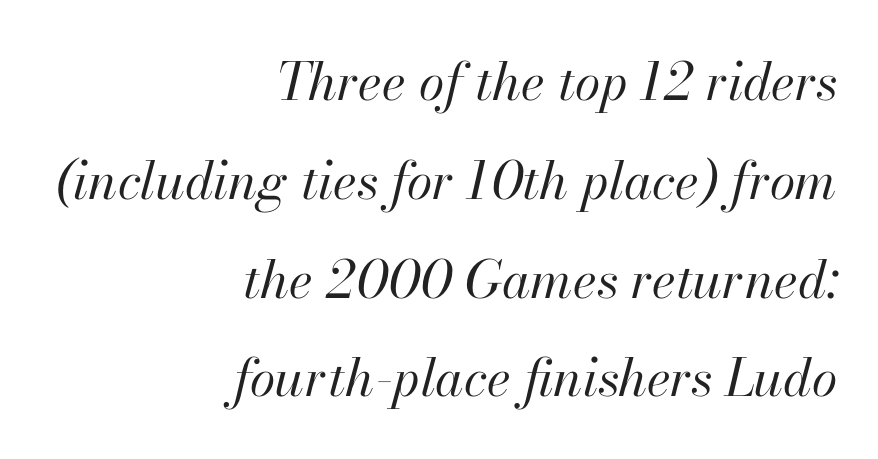
Posture: slanted. The rag falls on the left side of this text block. The passage shown is not bold in any degree. The tracking reads as untouched default to a designer's eye. You could fit nearly another row in the gap between these rows. The gap between lines stays unmarked.
